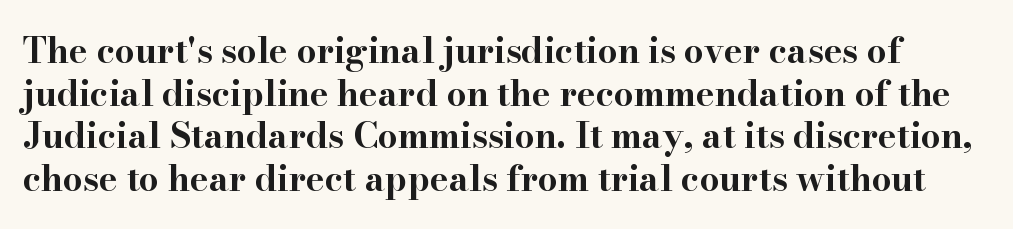
Rule under the text: the space is simply empty. Tracking here is standard; glyphs follow each other at the usual distance. Every character sits straight up, as roman type does. The face used here is seriffed, in the tradition of book romans.
